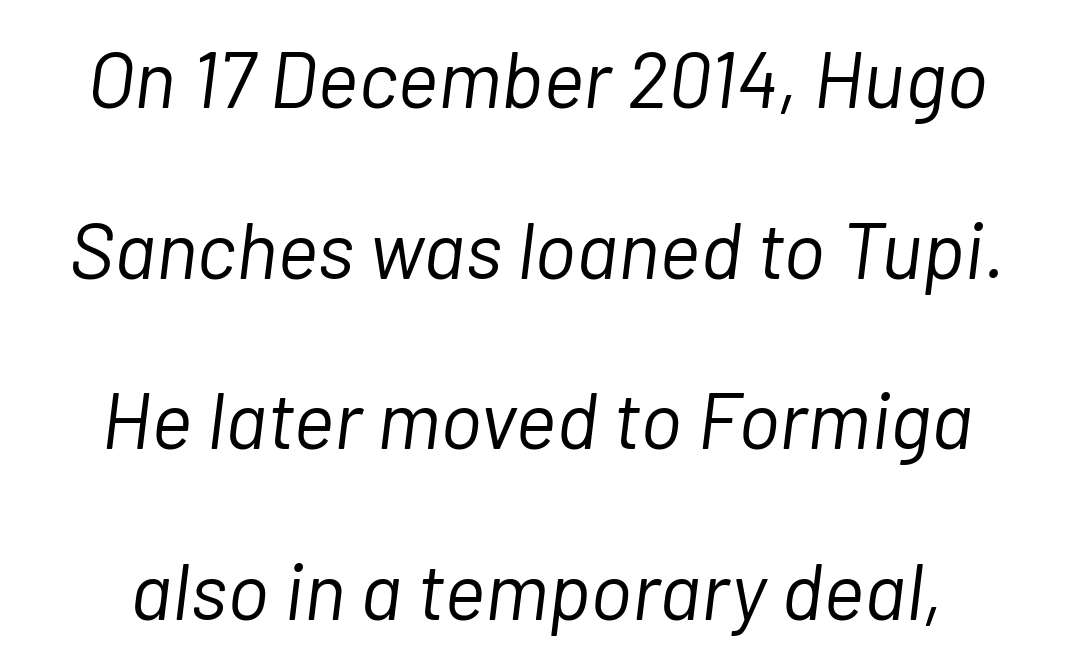
Underlining? Definitely not there. The passage shown has conventional tracking throughout. Horizontal bands of white between lines are thick stripes. Proportional: the letters do not fall into vertical columns. Style check: oblique.
